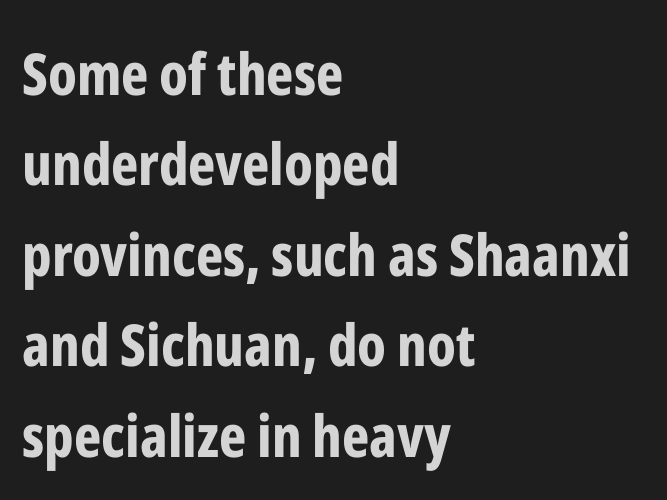
The image shows 58 px bold, condensed sans-serif type, upright; set left-aligned, normal line spacing (1.56x), normal letter spacing, not underlined; low stroke contrast and a medium x-height.
